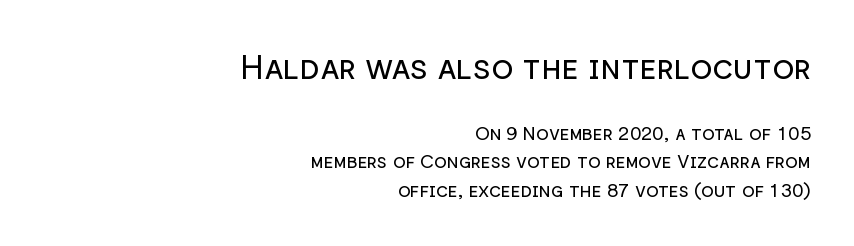
{"serif": "no", "italic": "no", "bold": "no", "weight": "regular", "width": "normal", "stroke_contrast": "low", "x_height": "medium", "monospaced": "no", "underline": "no", "align": "right", "line_spacing": "normal", "line_spacing_ratio": 1.5, "letter_spacing": "normal", "letter_spacing_em": 0.0, "larger_block": "first", "size_ratio": 1.74, "glyph_px": 33}
